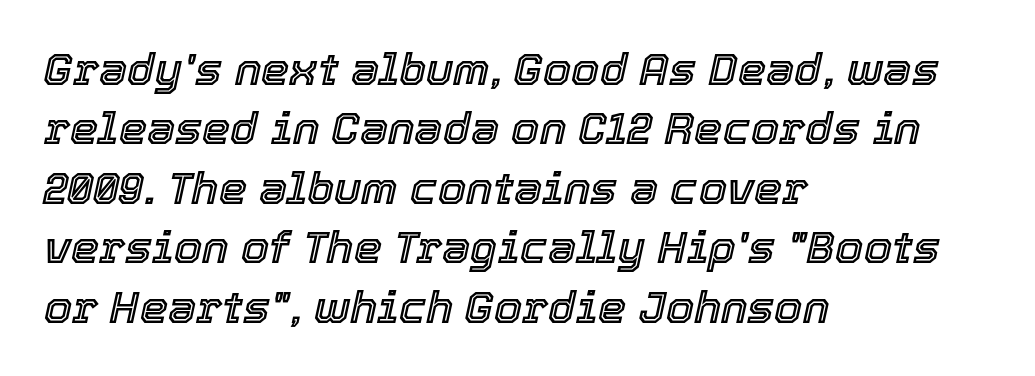
The image shows 45 px text type, italic (leaning right); set left-aligned, normal line spacing (1.32x), normal letter spacing, not underlined; a medium x-height.
